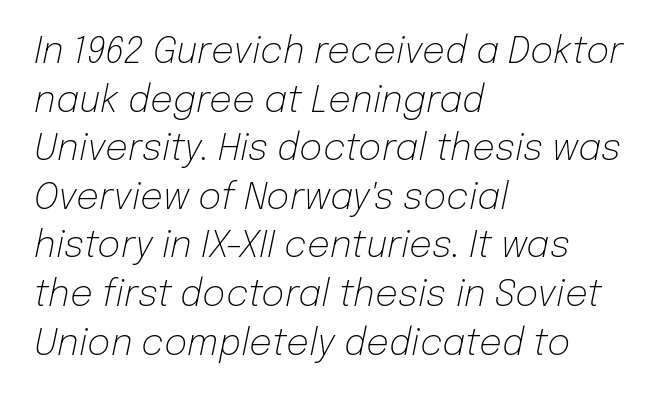
The image shows 36 px light type, italic (leaning right); set left-aligned, normal line spacing (1.35x), normal letter spacing, not underlined; low stroke contrast and a medium x-height.
